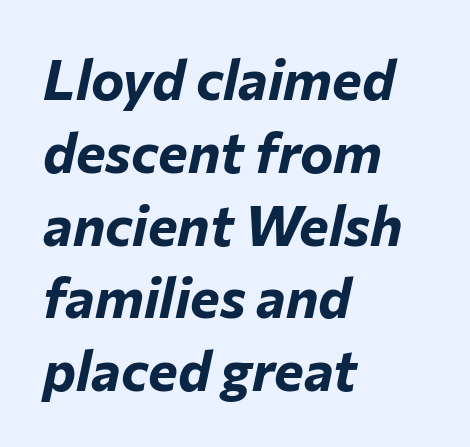
The image shows 56 px bold type, italic (leaning right); set left-aligned, normal line spacing (1.3x), normal letter spacing, not underlined; low stroke contrast and a medium x-height.
